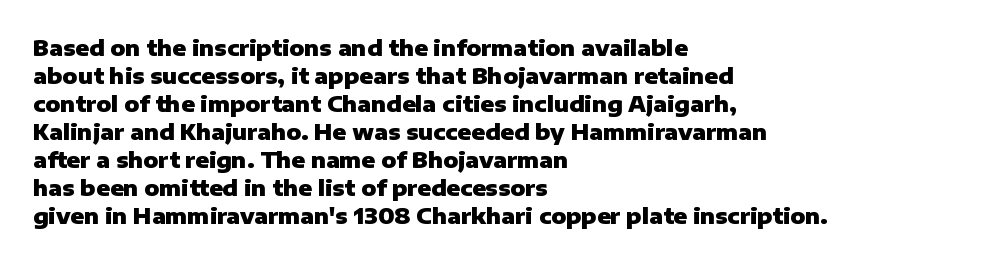
The axis of the letterforms is exactly vertical. Leftover space on each line is placed entirely after the last word. Each row of text sits above clean, open space. Students, note that the glyphs here touch the page at normal intervals.
